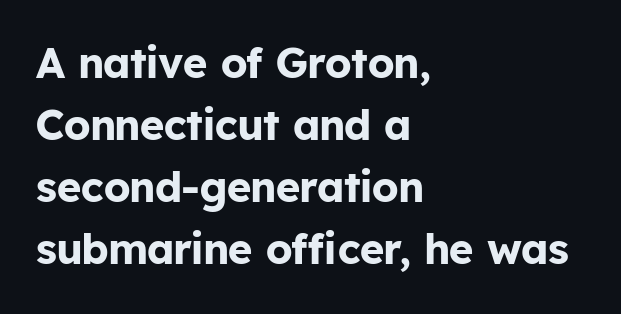
Q: Is the text bold? A: Yes.
Q: Is the text italic (slanted)? A: No, it is upright.
Q: Is the typeface a serif or a sans-serif typeface? A: Sans-serif.
Q: Is the text underlined? A: No.
Q: How is the paragraph aligned? A: Left-aligned.
Q: Is the spacing between letters normal or unusually wide? A: Normal.
Q: Is the spacing between lines tight, normal or loose? A: Normal.
Q: Width (condensed, normal, or wide)? A: Normal.
Q: Stroke contrast? A: Low.
Q: x-height? A: Medium.
Q: Monospaced? A: No.
